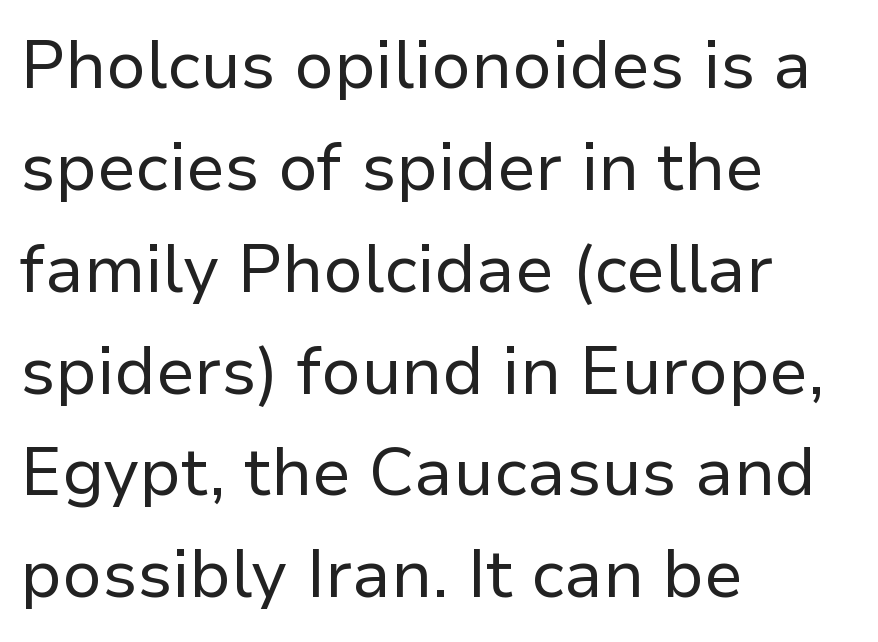
The image shows 67 px regular-weight sans-serif type, upright; set left-aligned, normal line spacing (1.52x), normal letter spacing, not underlined; low stroke contrast and a medium x-height.
